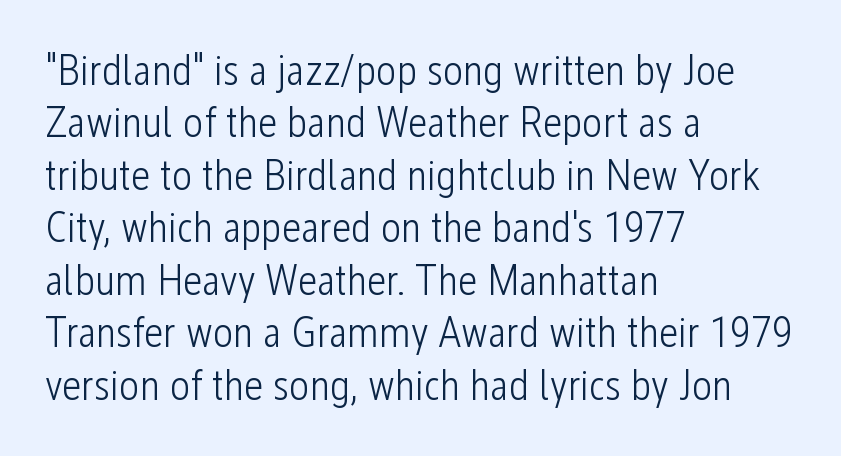
The image shows 43 px light, condensed sans-serif type, upright; set left-aligned, line spacing 1.22x, normal letter spacing, not underlined; low stroke contrast and a medium x-height.
